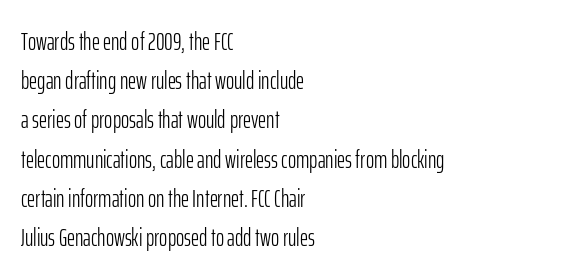
{"italic": "no", "bold": "no", "underline": "no", "align": "left", "line_spacing": "normal", "line_spacing_ratio": 1.57, "letter_spacing": "normal", "letter_spacing_em": 0.0, "glyph_px": 25}
